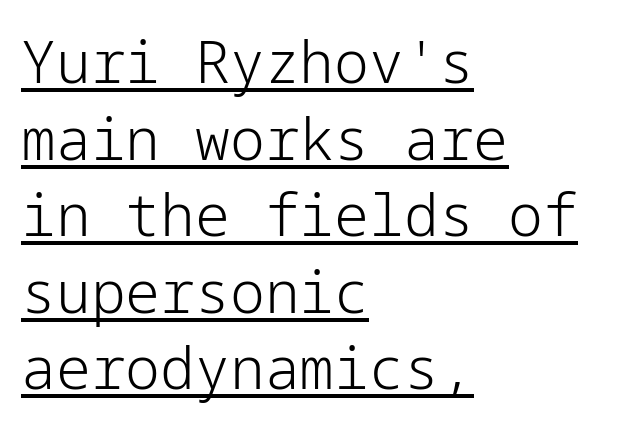
Q: Is the text bold? A: No.
Q: Is the text italic (slanted)? A: No, it is upright.
Q: Is the typeface a serif or a sans-serif typeface? A: Sans-serif.
Q: Is the text underlined? A: Yes.
Q: How is the paragraph aligned? A: Left-aligned.
Q: Is the spacing between letters normal or unusually wide? A: Normal.
Q: Is the spacing between lines tight, normal or loose? A: Normal.
Q: Width (condensed, normal, or wide)? A: Normal.
Q: Stroke contrast? A: Low.
Q: x-height? A: Medium.
